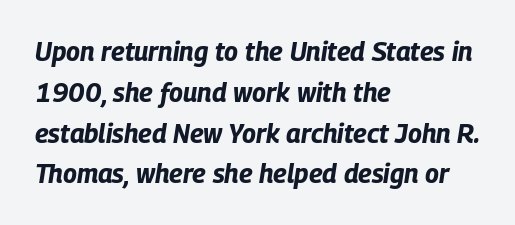
{"italic": "yes", "lean": "right", "slant_degrees": 9, "bold": "yes", "underline": "no", "align": "left", "line_spacing": "normal", "line_spacing_ratio": 1.57, "letter_spacing": "normal", "letter_spacing_em": 0.0, "glyph_px": 26}
